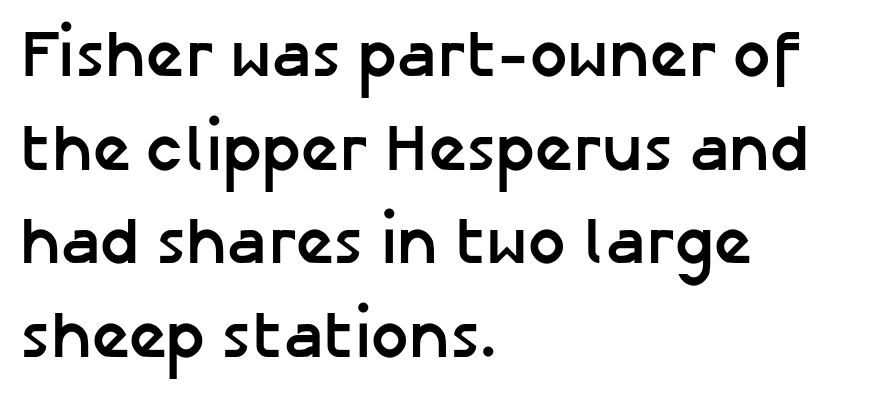
Strokes here are thick enough to call this a true bold. The gap between lines stays unmarked. When letters stand straight like this, we call the style roman or upright. Spacing between characters is what you'd get straight out of the box. Regular leading. Do the characters align in a grid? No, the font is proportional.
